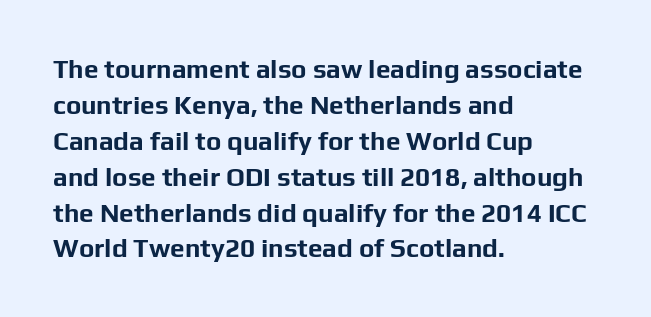
The image shows 26 px bold type, upright; set left-aligned, normal line spacing (1.38x), normal letter spacing, not underlined.
